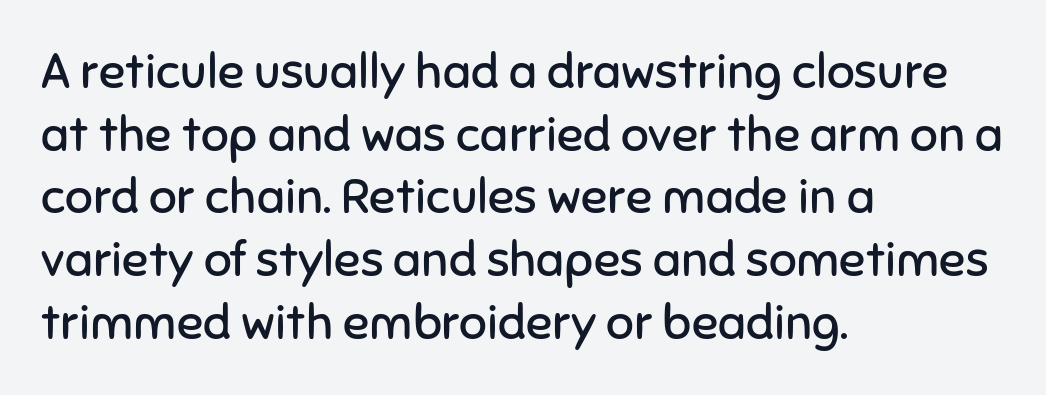
The image shows 49 px regular-weight sans-serif type, upright; set left-aligned, normal line spacing (1.28x), normal letter spacing, not underlined; low stroke contrast and a medium x-height.
